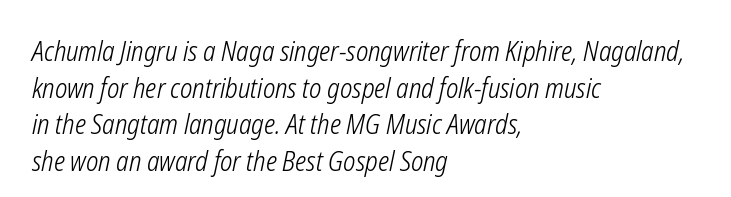
{"italic": "yes", "lean": "right", "slant_degrees": 12, "bold": "no", "underline": "no", "align": "left", "line_spacing": "normal", "line_spacing_ratio": 1.36, "letter_spacing": "normal", "letter_spacing_em": 0.0, "glyph_px": 27}
